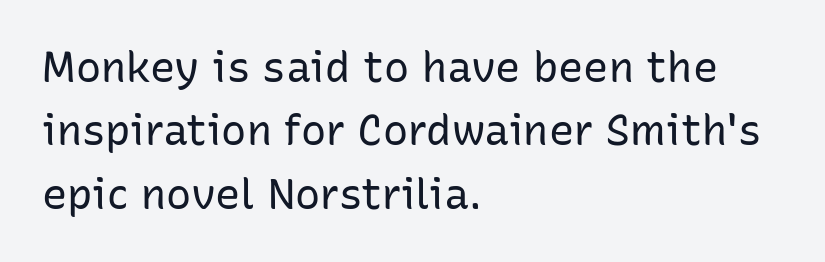
{"serif": "no", "italic": "no", "bold": "no", "weight": "regular", "width": "normal", "stroke_contrast": "low", "x_height": "medium", "monospaced": "no", "underline": "no", "align": "left", "line_spacing": "normal", "line_spacing_ratio": 1.51, "letter_spacing": "normal", "letter_spacing_em": 0.0, "glyph_px": 42}
